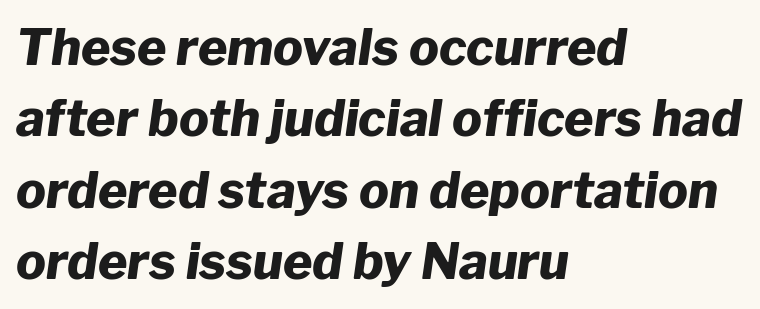
Q: Is the text bold? A: Yes.
Q: Is the text italic (slanted)? A: Yes, it leans right by about 8 degrees.
Q: Is the text underlined? A: No.
Q: How is the paragraph aligned? A: Left-aligned.
Q: Is the spacing between letters normal or unusually wide? A: Normal.
Q: Is the spacing between lines tight, normal or loose? A: Normal.
Q: Width (condensed, normal, or wide)? A: Normal.
Q: Stroke contrast? A: Low.
Q: x-height? A: Medium.
Q: Monospaced? A: No.
